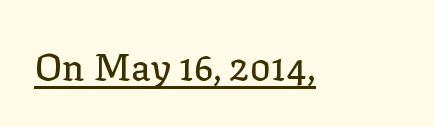
Each letter keeps its own natural width here, so spacing adapts to shape. I'd call this a serif setting — the letters wear small feet. What stands out about the letter spacing? Nothing — it is the standard amount. The lettering is marked with a stroke running underneath it. The typography opts for an upright posture over an oblique one.
